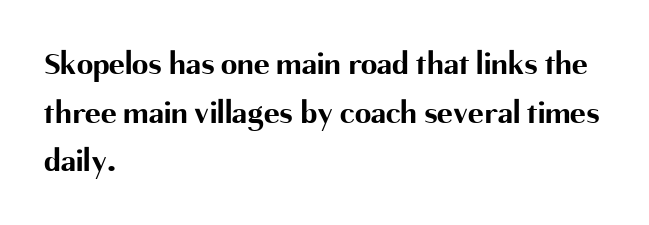
{"serif": "no", "italic": "no", "bold": "yes", "weight": "bold", "width": "normal", "stroke_contrast": "medium", "x_height": "medium", "monospaced": "no", "underline": "no", "align": "left", "line_spacing": "normal", "line_spacing_ratio": 1.47, "letter_spacing": "normal", "letter_spacing_em": 0.0, "glyph_px": 33}
